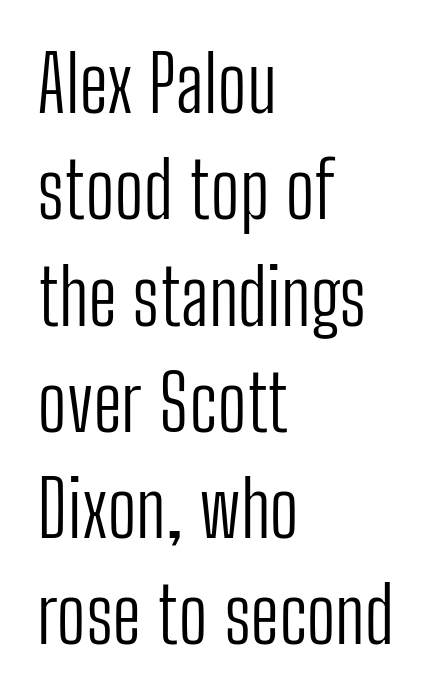
The strokes carry an ordinary text weight at most. Ascenders rise straight up at ninety degrees. Note the varied advance widths — an 'i' is clearly narrower than an 'm'. The rendering shows plain stroke endings on the letterforms — a sans-serif design. Unmarked baselines from the first word to the last. What's the leading like? Ordinary, nothing unusual.
